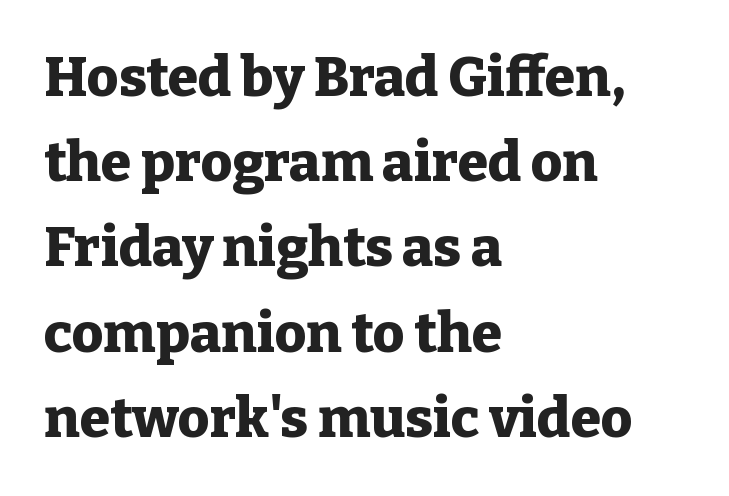
Q: Is the text bold? A: Yes.
Q: Is the text italic (slanted)? A: No, it is upright.
Q: Is the typeface a serif or a sans-serif typeface? A: Serif.
Q: Is the text underlined? A: No.
Q: How is the paragraph aligned? A: Left-aligned.
Q: Is the spacing between letters normal or unusually wide? A: Normal.
Q: Is the spacing between lines tight, normal or loose? A: Normal.
Q: Width (condensed, normal, or wide)? A: Normal.
Q: Stroke contrast? A: Low.
Q: x-height? A: Medium.
Q: Monospaced? A: No.
